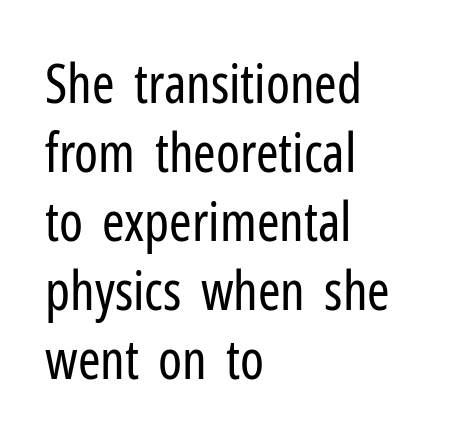
{"serif": "no", "italic": "no", "bold": "no", "weight": "regular", "width": "condensed", "stroke_contrast": "low", "x_height": "medium", "monospaced": "no", "underline": "no", "align": "left", "line_spacing": "normal", "line_spacing_ratio": 1.28, "letter_spacing": "normal", "letter_spacing_em": 0.0, "glyph_px": 54}
